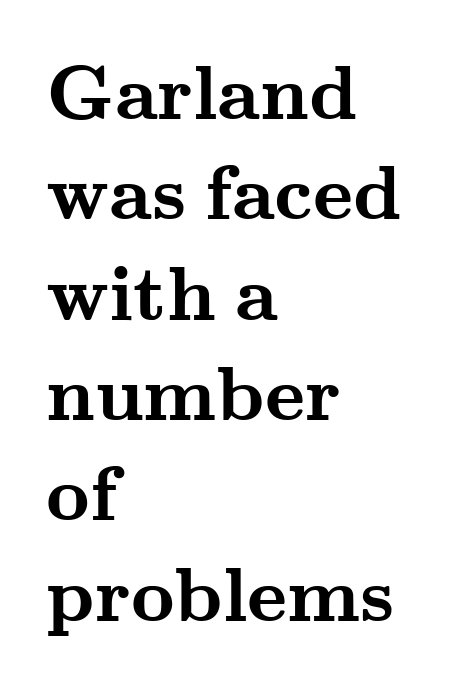
Q: Is the text bold? A: Yes.
Q: Is the text italic (slanted)? A: No, it is upright.
Q: Is the typeface a serif or a sans-serif typeface? A: Serif.
Q: Is the text underlined? A: No.
Q: How is the paragraph aligned? A: Left-aligned.
Q: Is the spacing between letters normal or unusually wide? A: Normal.
Q: Is the spacing between lines tight, normal or loose? A: Normal.
Q: Width (condensed, normal, or wide)? A: Wide.
Q: Stroke contrast? A: Medium.
Q: x-height? A: Small.
Q: Monospaced? A: No.
